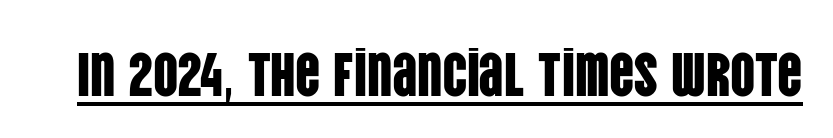
{"serif": "no", "italic": "no", "width": "condensed", "stroke_contrast": "low", "x_height": "large", "monospaced": "no", "underline": "yes", "letter_spacing": "normal", "letter_spacing_em": 0.0, "glyph_px": 62}
